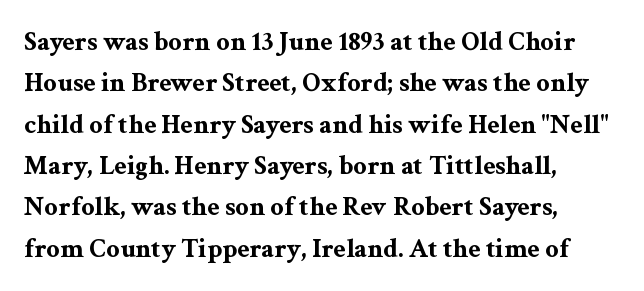
The image shows 27 px bold type, upright; set left-aligned, normal line spacing (1.53x), normal letter spacing, not underlined.
